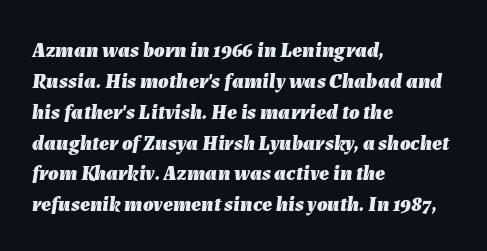
Q: Is the text bold? A: Yes.
Q: Is the text italic (slanted)? A: Yes, it leans right by about 7 degrees.
Q: Is the text underlined? A: No.
Q: How is the paragraph aligned? A: Left-aligned.
Q: Is the spacing between letters normal or unusually wide? A: Normal.
Q: Is the spacing between lines tight, normal or loose? A: Normal.
